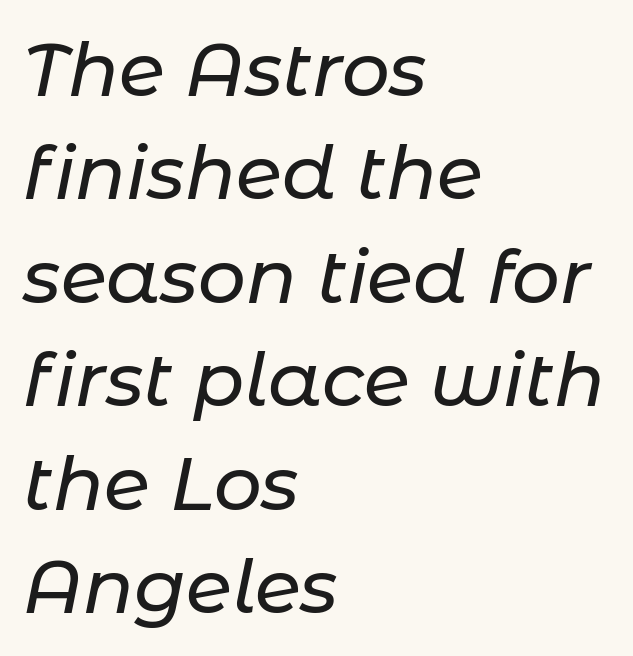
The passage shown stacks its lines at a standard gap. These lines stack with their left ends in a neat column. Letters rest on an invisible, unmarked baseline. Spacing between characters is what you'd get straight out of the box. The axis of the letterforms is tilted away from vertical.
